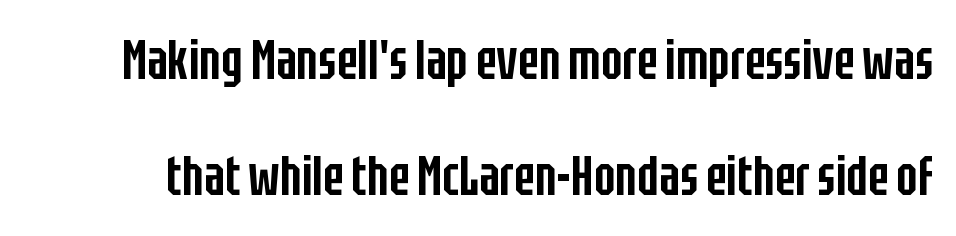
Vertically, the passage feels expansive, rows floating well apart. Do the characters align in a grid? No, the font is proportional. A somewhat darkened texture: the type is semibold rather than bold. Serifs: no, the terminals of the letterforms are clean. There is no visible air inserted between adjacent glyphs.
